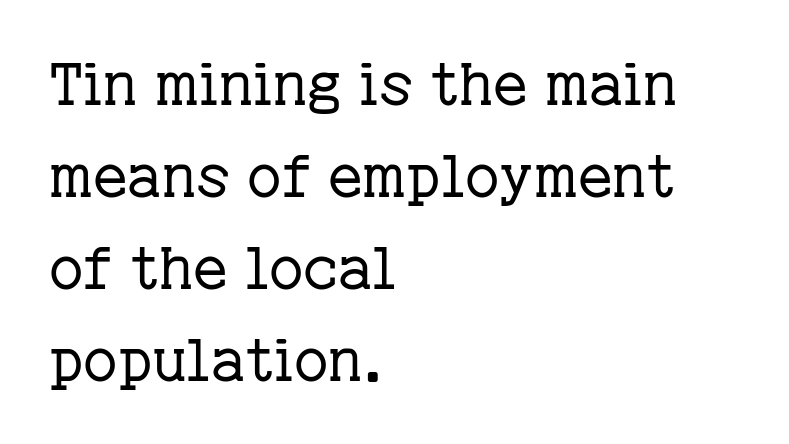
Weight: regular or lighter. The horizontal fit of the characters is conventional and even. Evenly set lines give the paragraph a standard silhouette. The characters display serif detailing at their extremities.
